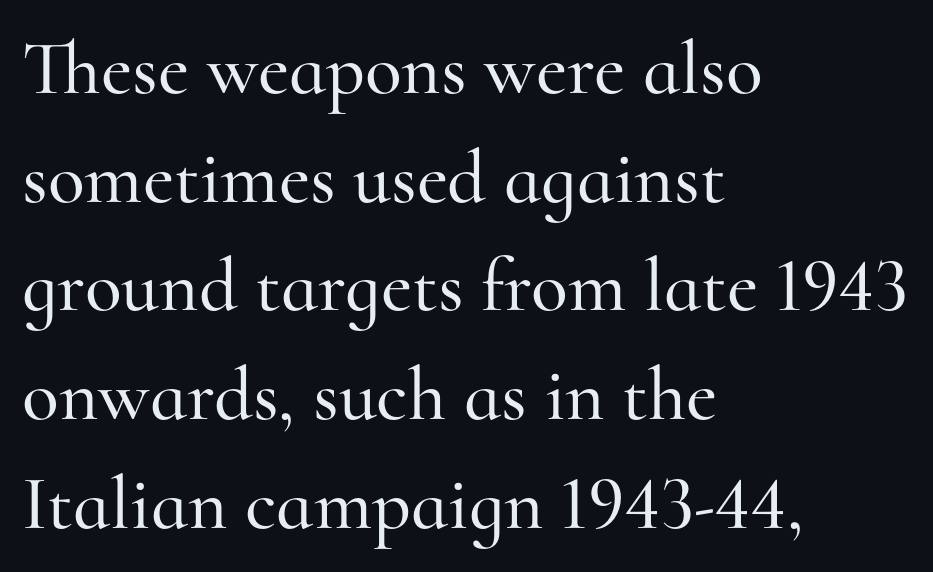
{"serif": "yes", "italic": "no", "width": "normal", "stroke_contrast": "high", "x_height": "small", "monospaced": "no", "underline": "no", "align": "left", "line_spacing": "normal", "line_spacing_ratio": 1.43, "letter_spacing": "normal", "letter_spacing_em": 0.0, "glyph_px": 76}
